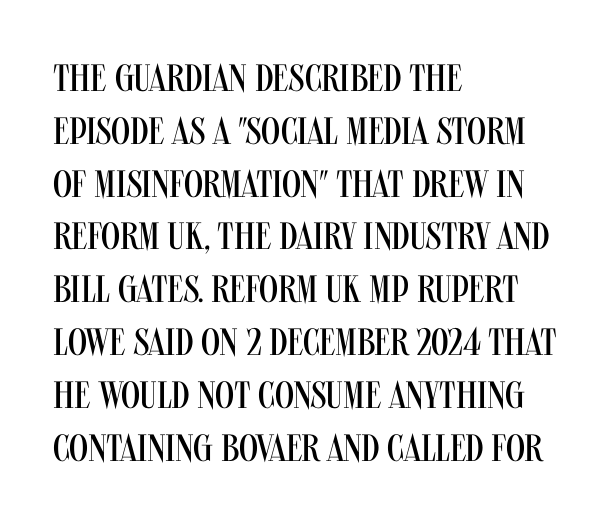
The specimen reads as upright at a glance. Here the glyphs are tracked normally, forming tight word shapes. These lines are rendered in a variable-pitch font. I'd call this a sans setting — the letters go barefoot. Is this a heavy cut? Hardly; it is regular or lighter.
